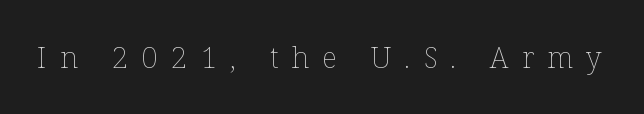
The image shows 29 px thin type, upright; set unusually wide letter spacing (+0.46 em), not underlined; low stroke contrast and a medium x-height.
